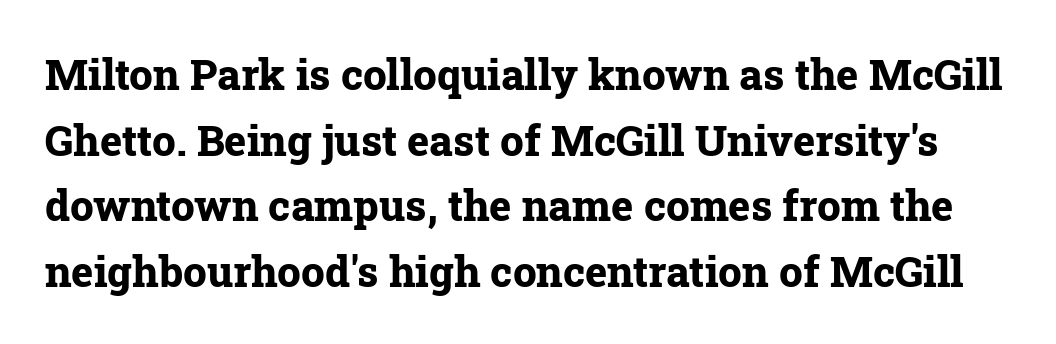
The image shows 42 px bold serif type, upright; set normal line spacing (1.56x), normal letter spacing, not underlined; low stroke contrast and a medium x-height.
